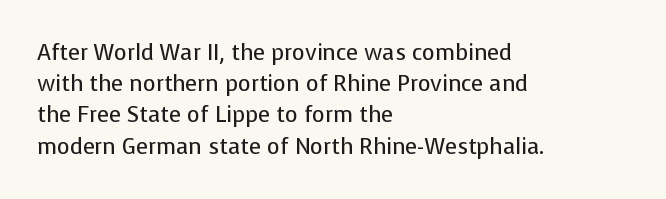
Q: Is the text bold? A: No.
Q: Is the text italic (slanted)? A: No, it is upright.
Q: Is the text underlined? A: No.
Q: How is the paragraph aligned? A: Left-aligned.
Q: Is the spacing between letters normal or unusually wide? A: Normal.
Q: Is the spacing between lines tight, normal or loose? A: Normal.
